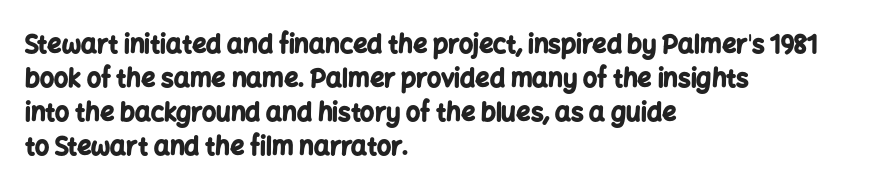
The image shows 25 px bold type, upright; set left-aligned, normal line spacing (1.36x), normal letter spacing, not underlined.
